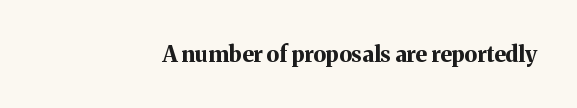
Q: Is the text bold? A: Yes.
Q: Is the text italic (slanted)? A: No, it is upright.
Q: Is the text underlined? A: No.
Q: Is the spacing between letters normal or unusually wide? A: Normal.
